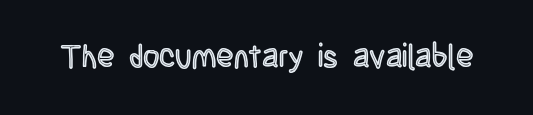
This sample uses an upright cut, with every glyph sitting square on the baseline. Character widths vary here, with narrow letters taking less room than wide ones. Lines of text with bare space underneath. Characters follow at the spacing the type designer built in.
